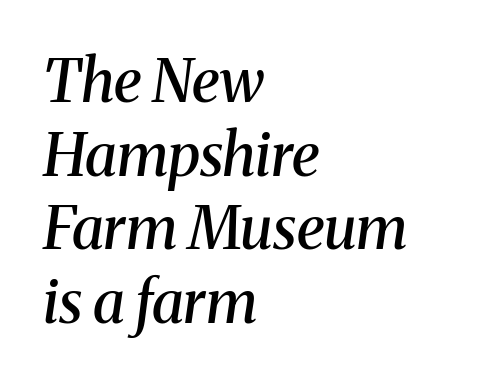
Q: Is the text bold? A: Semi-bold.
Q: Is the text italic (slanted)? A: Yes, it leans right by about 8 degrees.
Q: Is the typeface a serif or a sans-serif typeface? A: Serif.
Q: Is the text underlined? A: No.
Q: How is the paragraph aligned? A: Left-aligned.
Q: Is the spacing between letters normal or unusually wide? A: Normal.
Q: Is the spacing between lines tight, normal or loose? A: Normal.
Q: Width (condensed, normal, or wide)? A: Normal.
Q: Stroke contrast? A: Medium.
Q: x-height? A: Medium.
Q: Monospaced? A: No.
